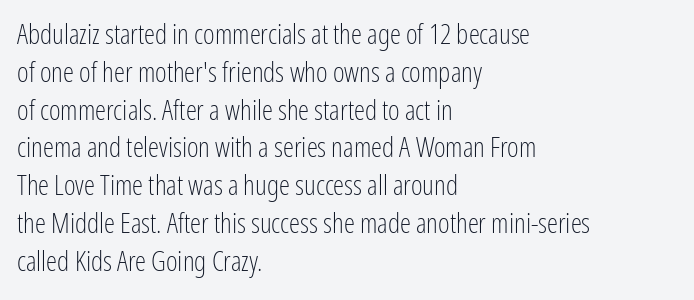
The image shows 28 px light, condensed sans-serif type, upright; set left-aligned, normal line spacing (1.35x), normal letter spacing, not underlined; low stroke contrast and a medium x-height.
